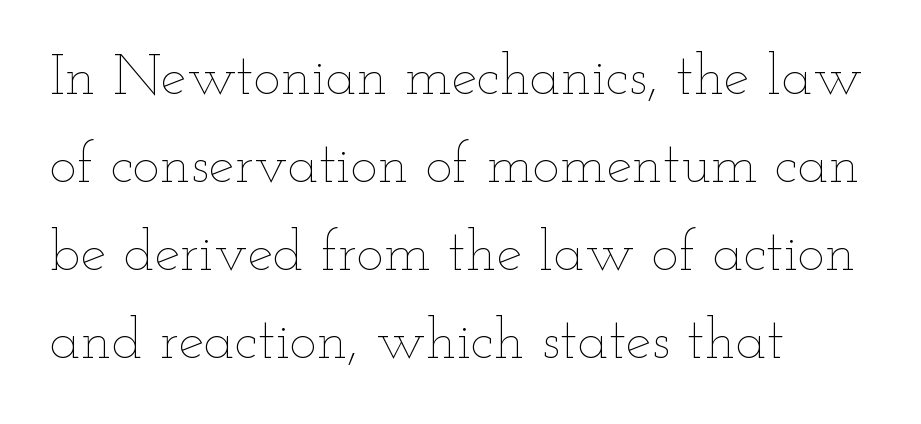
Q: Is the text bold? A: No.
Q: Is the text italic (slanted)? A: No, it is upright.
Q: Is the text underlined? A: No.
Q: How is the paragraph aligned? A: Left-aligned.
Q: Is the spacing between letters normal or unusually wide? A: Normal.
Q: Is the spacing between lines tight, normal or loose? A: Normal.
Q: Width (condensed, normal, or wide)? A: Wide.
Q: Stroke contrast? A: Low.
Q: x-height? A: Small.
Q: Monospaced? A: No.
